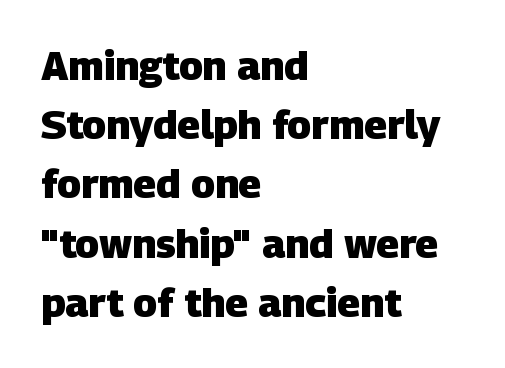
Q: Is the text bold? A: Yes.
Q: Is the typeface a serif or a sans-serif typeface? A: Sans-serif.
Q: Is the text underlined? A: No.
Q: How is the paragraph aligned? A: Left-aligned.
Q: Is the spacing between letters normal or unusually wide? A: Normal.
Q: Is the spacing between lines tight, normal or loose? A: Normal.
Q: Width (condensed, normal, or wide)? A: Normal.
Q: Stroke contrast? A: Low.
Q: x-height? A: Large.
Q: Monospaced? A: No.
